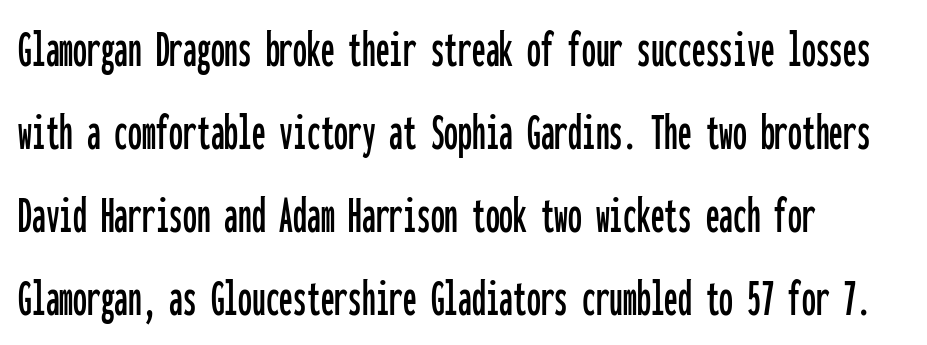
Every character here occupies the same horizontal width, giving the sample a typewriter-like rhythm. Does the type have serifs? No, each stem ends abruptly. Beneath every word, the page is bare. Compared with a centered layout, this one pins lines to the left instead. Line spacing here is normal. This rendering leaves character spacing at its baseline value.
